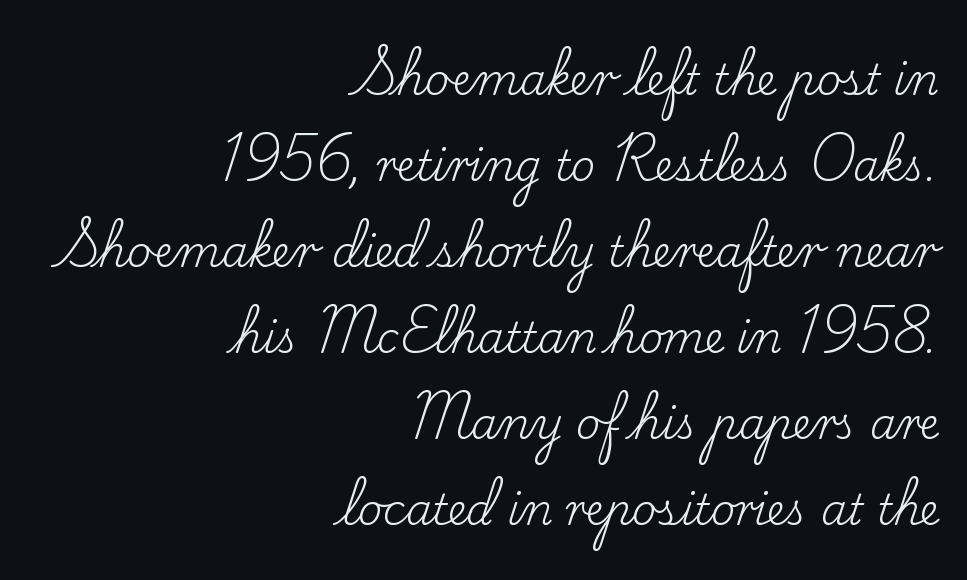
The image shows 42 px regular-weight serif type; set right-aligned, loose line spacing (2.05x), normal letter spacing, not underlined; low stroke contrast and a small x-height.
